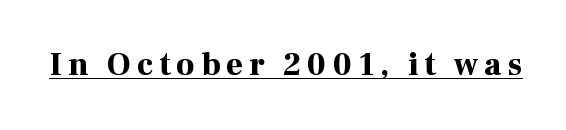
The image shows 32 px bold serif type, upright; set underlined; high stroke contrast and a medium x-height.
